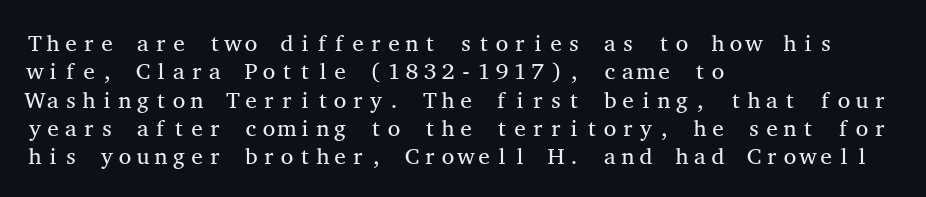
Q: Is the text bold? A: No.
Q: Is the text italic (slanted)? A: No, it is upright.
Q: Is the text underlined? A: No.
Q: How is the paragraph aligned? A: Left-aligned.
Q: Is the spacing between letters normal or unusually wide? A: Normal.
